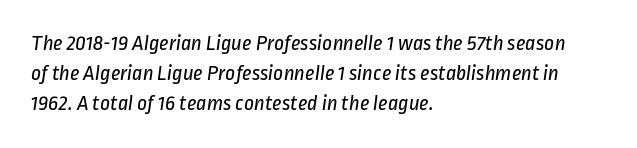
The characters are drawn with everyday or finer stroke widths. A typesetter would call this leading conventional body-copy spacing. Tracking value appears to be zero — textbook default spacing. The paragraph has a hard left edge and a soft right edge.
